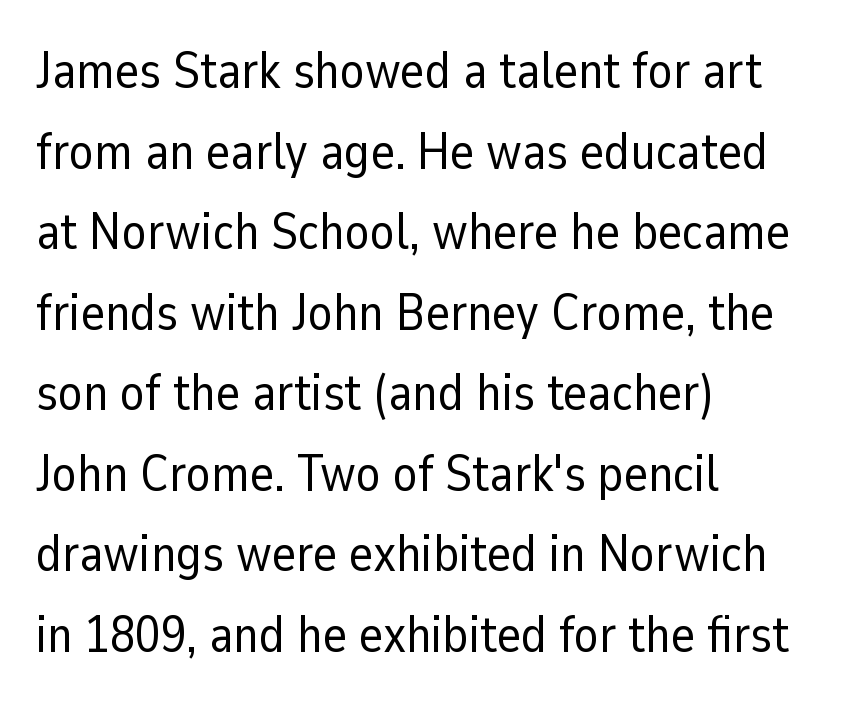
{"serif": "no", "italic": "no", "bold": "no", "weight": "regular", "width": "normal", "stroke_contrast": "low", "x_height": "medium", "monospaced": "no", "underline": "no", "align": "left", "line_spacing": "normal", "line_spacing_ratio": 1.58, "letter_spacing": "normal", "letter_spacing_em": 0.0, "glyph_px": 51}
